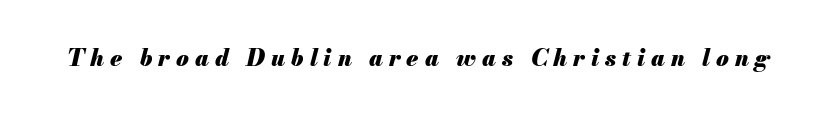
Spacing between characters has been opened up far beyond the box default. Notice how thick the strokes are: this is what a full bold looks like. A bare baseline throughout the passage. Italic: yes, the glyphs are oblique.
